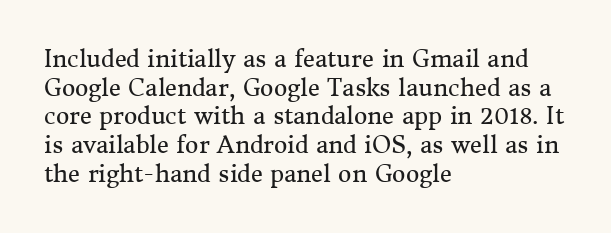
The lines sit at an ordinary, default distance from one another. The text block is weighted toward the left margin, trailing off unevenly rightward. Tracking value appears to be zero — textbook default spacing. Has an underline been added? It has not. Stroke mass is kept to a normal reading level or below.
